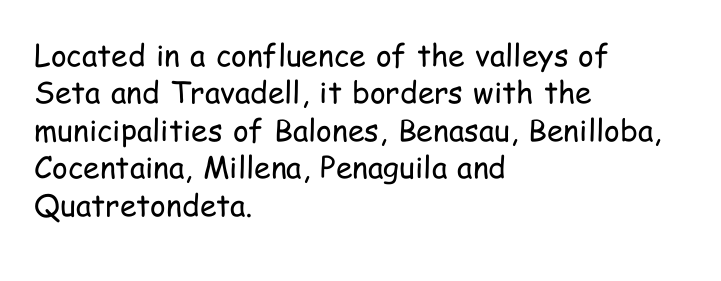
{"serif": "no", "italic": "no", "bold": "no", "weight": "regular", "width": "condensed", "stroke_contrast": "low", "x_height": "medium", "monospaced": "no", "underline": "no", "align": "left", "line_spacing": "normal", "line_spacing_ratio": 1.25, "letter_spacing": "normal", "letter_spacing_em": 0.0, "glyph_px": 30}
